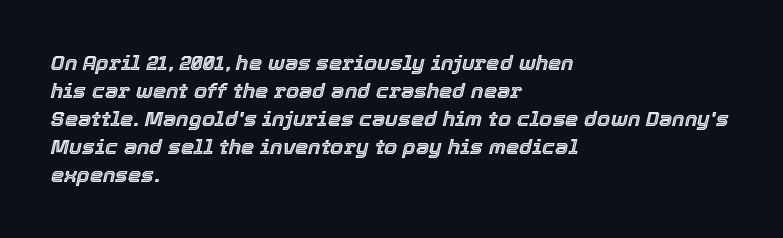
The image shows 21 px text type, italic (leaning right); set left-aligned, normal line spacing (1.33x), normal letter spacing, not underlined.
